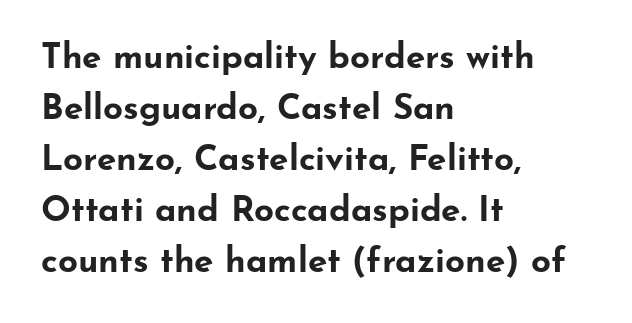
Q: Is the text bold? A: Yes.
Q: Is the text italic (slanted)? A: No, it is upright.
Q: Is the typeface a serif or a sans-serif typeface? A: Sans-serif.
Q: Is the text underlined? A: No.
Q: How is the paragraph aligned? A: Left-aligned.
Q: Is the spacing between letters normal or unusually wide? A: Normal.
Q: Is the spacing between lines tight, normal or loose? A: Normal.
Q: Width (condensed, normal, or wide)? A: Wide.
Q: Stroke contrast? A: Low.
Q: x-height? A: Small.
Q: Monospaced? A: No.
